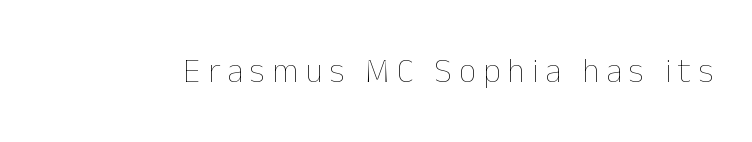
Think of a printed novel: that variable character pitch is what you see here. Each word looks stretched out because of the extra space between its letters. The area under the type is left untouched. Italic: no, the glyphs are upright roman. The strokes are not fattened; the text isn't bold.
